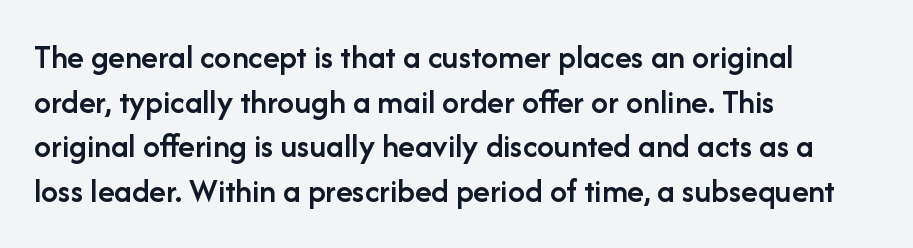
The space between consecutive lines is moderate. Weight check: semibold — heavier than regular, not quite bold. The space beneath each line is pristine and unruled. Looks like regular typesetting: each glyph gets only the width it needs. The characters display no serif detailing; their extremities are plain. The text block is weighted toward the left margin, trailing off unevenly rightward.
